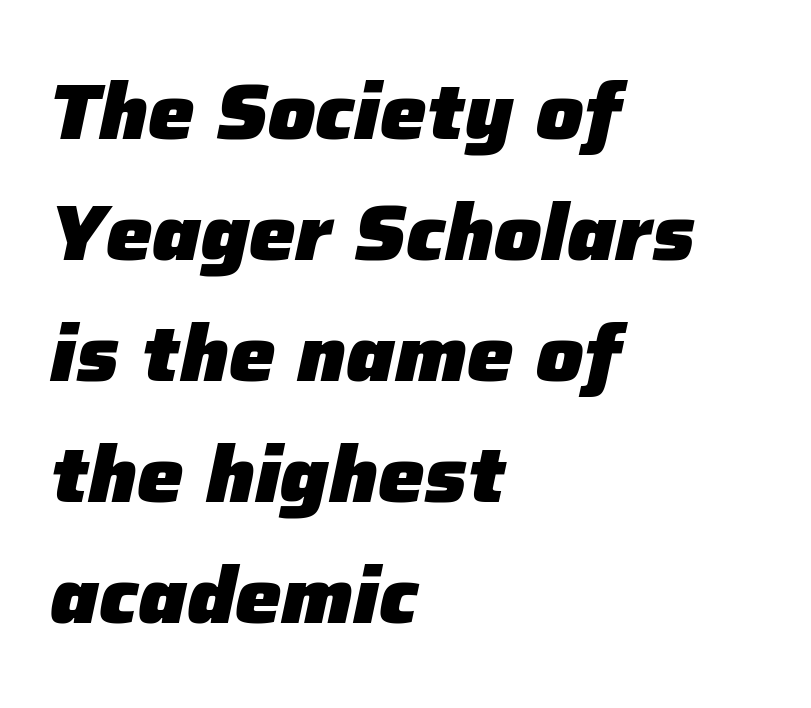
Q: Is the text bold? A: Yes.
Q: Is the text italic (slanted)? A: Yes, it leans right by about 12 degrees.
Q: Is the text underlined? A: No.
Q: How is the paragraph aligned? A: Left-aligned.
Q: Is the spacing between letters normal or unusually wide? A: Normal.
Q: Is the spacing between lines tight, normal or loose? A: Normal.
Q: Width (condensed, normal, or wide)? A: Normal.
Q: Stroke contrast? A: Low.
Q: x-height? A: Medium.
Q: Monospaced? A: No.
